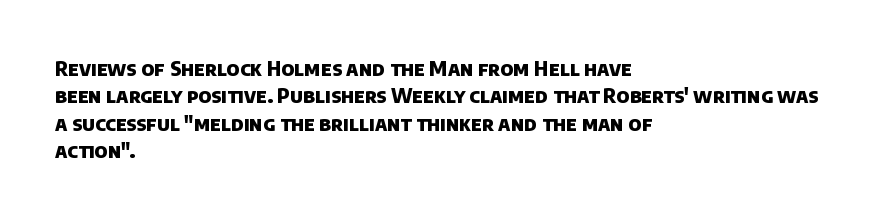
The image shows 20 px bold type; set left-aligned, normal line spacing (1.37x), normal letter spacing, not underlined.
